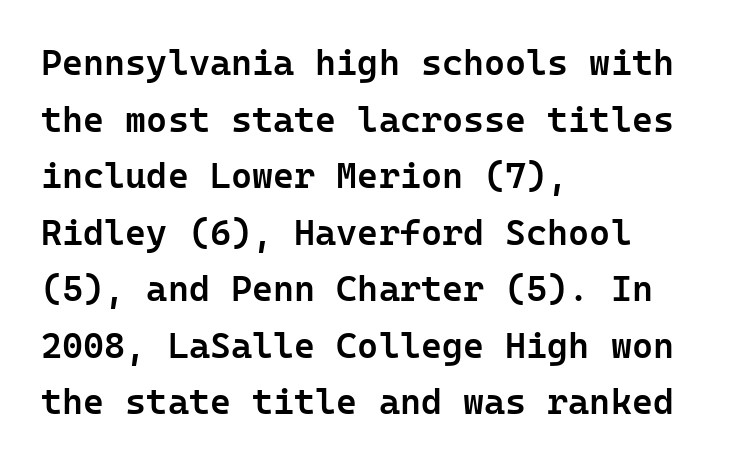
{"serif": "no", "italic": "no", "bold": "semi", "weight": "semibold", "width": "normal", "stroke_contrast": "low", "x_height": "medium", "underline": "no", "align": "left", "line_spacing": "normal", "line_spacing_ratio": 1.57, "letter_spacing": "normal", "letter_spacing_em": 0.0, "glyph_px": 36}
